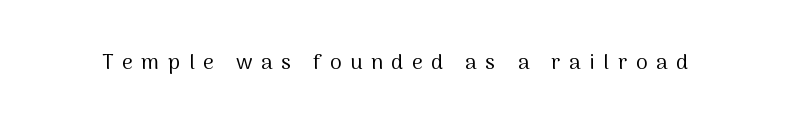
Q: Is the text bold? A: No.
Q: Is the text italic (slanted)? A: No, it is upright.
Q: Is the text underlined? A: No.
Q: Is the spacing between letters normal or unusually wide? A: Unusually wide.
